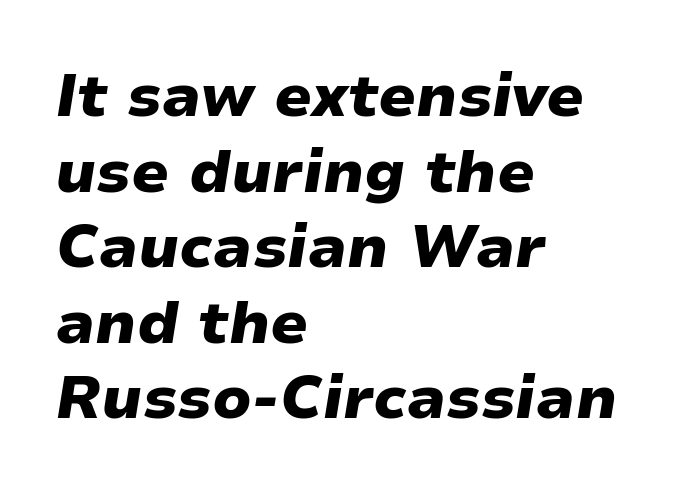
Italic: yes, the glyphs are oblique. Spacing between characters is what you'd get straight out of the box. Character widths vary here, with narrow letters taking less room than wide ones. Pretty heavy lettering here — definitely bold. Caption: multi-line text, flush left, ragged right. Check under the words: just untouched page.
